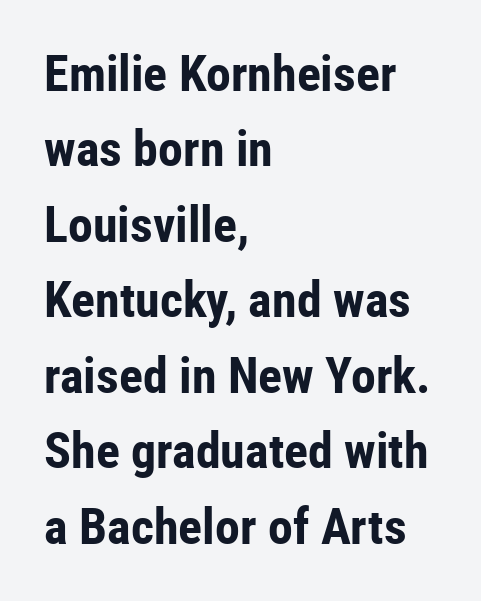
Q: Is the text bold? A: Yes.
Q: Is the text italic (slanted)? A: No, it is upright.
Q: Is the typeface a serif or a sans-serif typeface? A: Sans-serif.
Q: Is the text underlined? A: No.
Q: How is the paragraph aligned? A: Left-aligned.
Q: Is the spacing between letters normal or unusually wide? A: Normal.
Q: Is the spacing between lines tight, normal or loose? A: Normal.
Q: Width (condensed, normal, or wide)? A: Condensed.
Q: Stroke contrast? A: Low.
Q: x-height? A: Medium.
Q: Monospaced? A: No.
